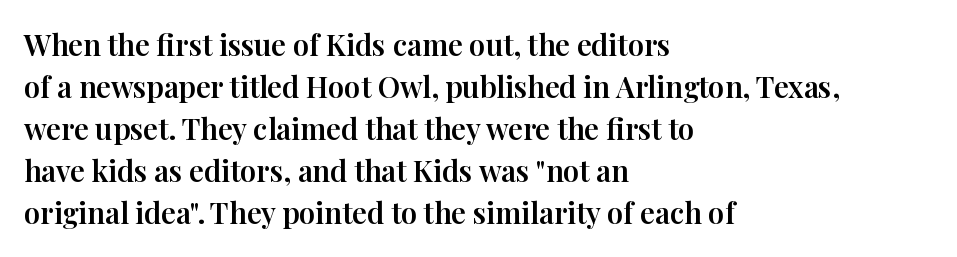
Q: Is the text italic (slanted)? A: No, it is upright.
Q: Is the typeface a serif or a sans-serif typeface? A: Serif.
Q: Is the text underlined? A: No.
Q: How is the paragraph aligned? A: Left-aligned.
Q: Is the spacing between letters normal or unusually wide? A: Normal.
Q: Is the spacing between lines tight, normal or loose? A: Normal.
Q: Width (condensed, normal, or wide)? A: Normal.
Q: Stroke contrast? A: High.
Q: x-height? A: Medium.
Q: Monospaced? A: No.
